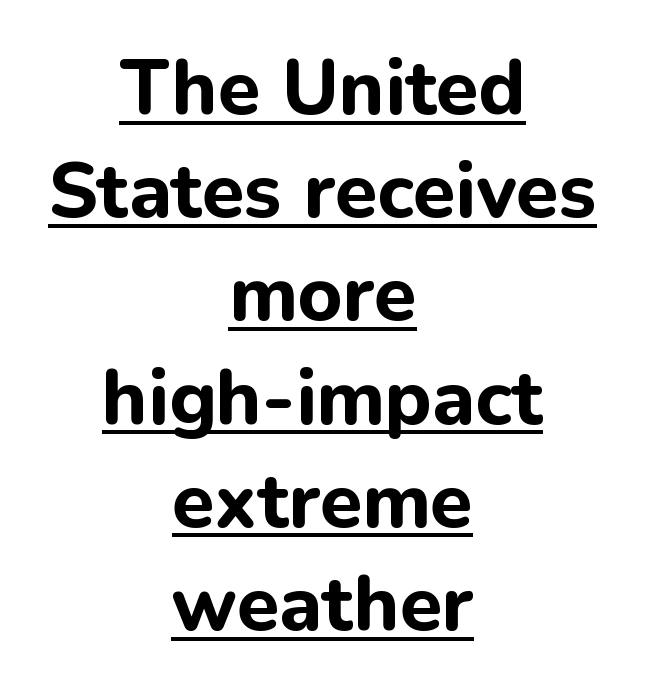
This is sans-serif lettering, the kind often seen on screens and signage. This sample uses plain, unmodified letter spacing. Each glyph is drawn with heavy, bold strokes. This sample has the flowing, uneven cadence of proportional lettering. The rows are spaced the way most documents space them. Each line of the rendering has a horizontal stroke beneath the glyphs.
